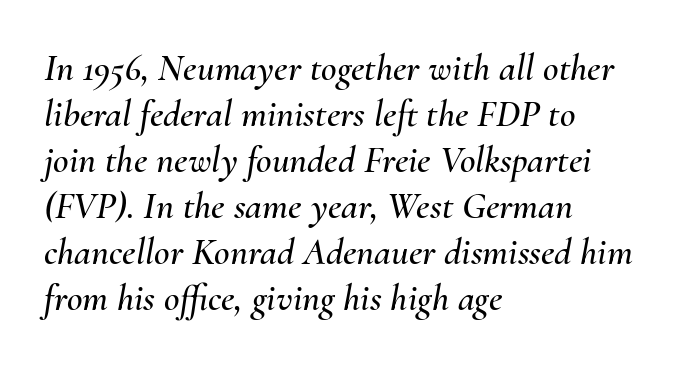
You could not count columns in this text — the font is proportionally spaced. This rendering uses left alignment, leaving the right contour irregular. A typesetter would mark this as italic. Anything drawn beneath the words? Only blank space. Inter-character spacing is left at the font's built-in metrics.
